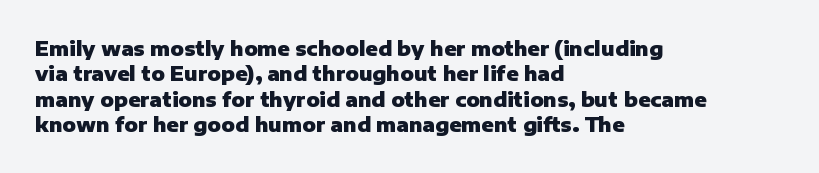
{"italic": "no", "bold": "yes", "underline": "no", "align": "left", "line_spacing": "normal", "line_spacing_ratio": 1.27, "letter_spacing": "normal", "letter_spacing_em": 0.0, "glyph_px": 20}
